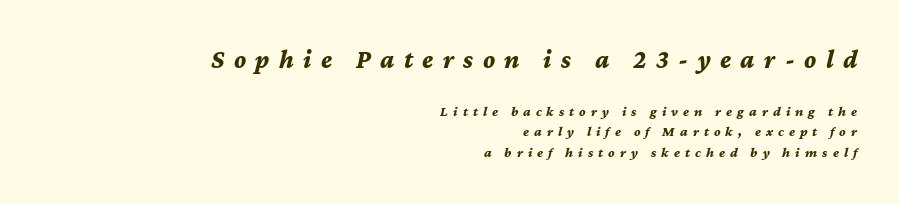
Style check: oblique. Casual observation: everything's shoved over to the right. Each row of text sits above clean, open space. In terms of weight, the rendering is a true, heavy bold.
